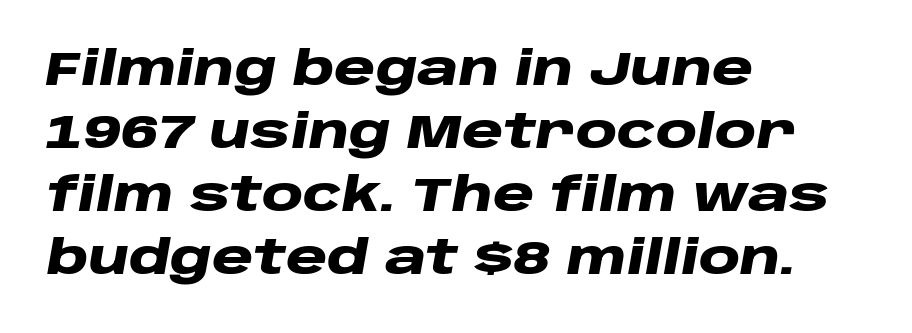
Q: Is the text bold? A: Yes.
Q: Is the text italic (slanted)? A: Yes, it leans right by about 10 degrees.
Q: Is the text underlined? A: No.
Q: How is the paragraph aligned? A: Left-aligned.
Q: Is the spacing between letters normal or unusually wide? A: Normal.
Q: Is the spacing between lines tight, normal or loose? A: Normal.
Q: Width (condensed, normal, or wide)? A: Wide.
Q: Stroke contrast? A: Low.
Q: x-height? A: Large.
Q: Monospaced? A: No.
